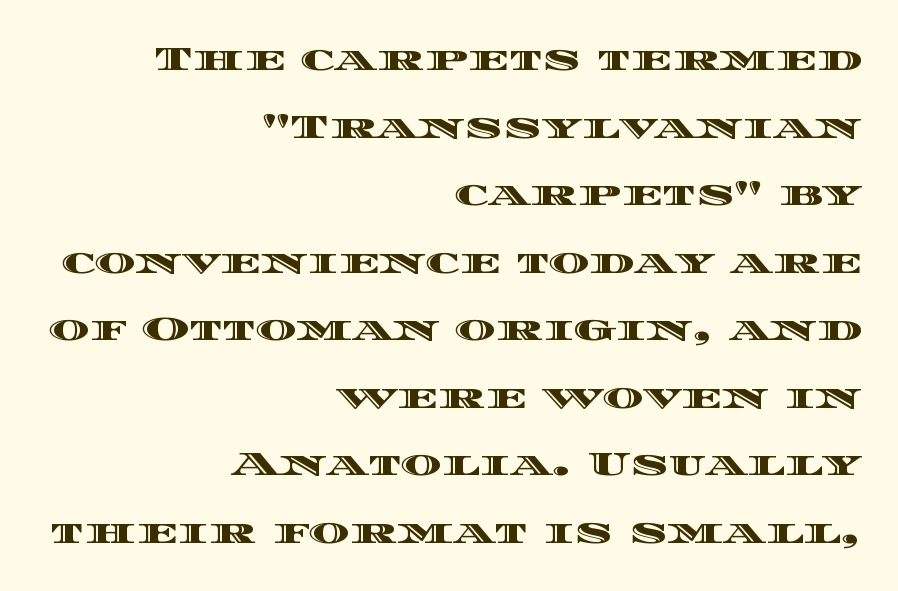
Descenders hang freely into open space. This sample has the flowing, uneven cadence of proportional lettering. Line spacing here is loose. Typeset ragged left — the right edge is the straight one. Nobody touched the tracking dial on this one.
